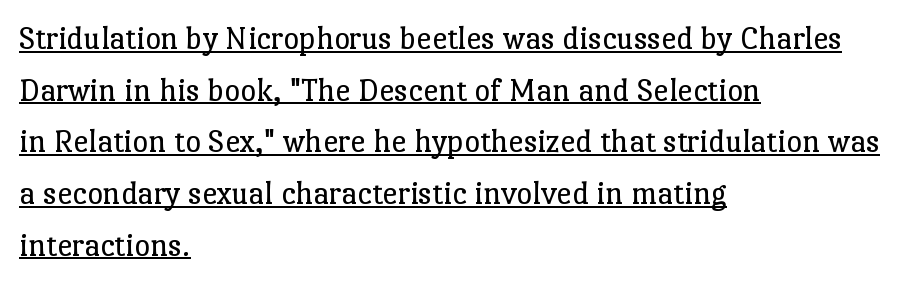
{"serif": "yes", "italic": "no", "bold": "no", "weight": "regular", "width": "normal", "stroke_contrast": "low", "x_height": "medium", "monospaced": "no", "underline": "yes", "align": "left", "line_spacing": "normal", "line_spacing_ratio": 1.52, "letter_spacing": "normal", "letter_spacing_em": 0.0, "glyph_px": 34}
